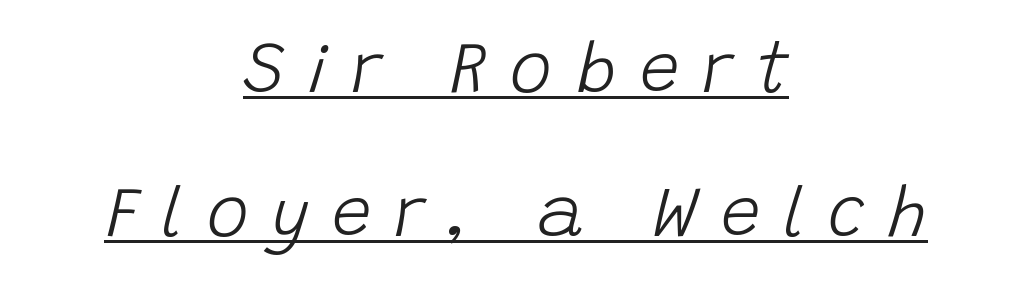
{"italic": "yes", "lean": "right", "slant_degrees": 15, "bold": "no", "weight": "light", "width": "normal", "stroke_contrast": "low", "x_height": "large", "monospaced": "no", "underline": "yes", "align": "center", "line_spacing": "loose", "line_spacing_ratio": 2.03, "letter_spacing": "wide", "letter_spacing_em": 0.32, "glyph_px": 71}
